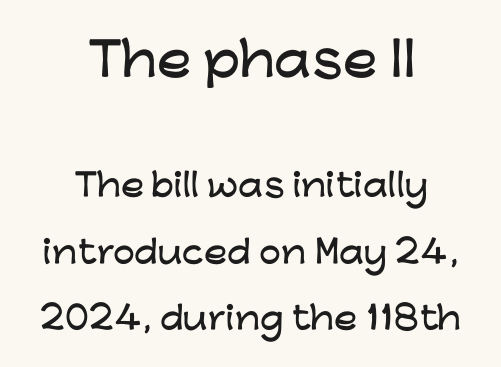
Q: Is the text italic (slanted)? A: No, it is upright.
Q: Is the typeface a serif or a sans-serif typeface? A: Sans-serif.
Q: Is the text underlined? A: No.
Q: How is the paragraph aligned? A: Centered.
Q: Is the spacing between letters normal or unusually wide? A: Normal.
Q: Is the spacing between lines tight, normal or loose? A: Loose.
Q: Which block of text is set in a larger size, the first (top) or the second (bottom)? A: The first (top) one.
Q: Width (condensed, normal, or wide)? A: Wide.
Q: Stroke contrast? A: Low.
Q: x-height? A: Medium.
Q: Monospaced? A: No.
